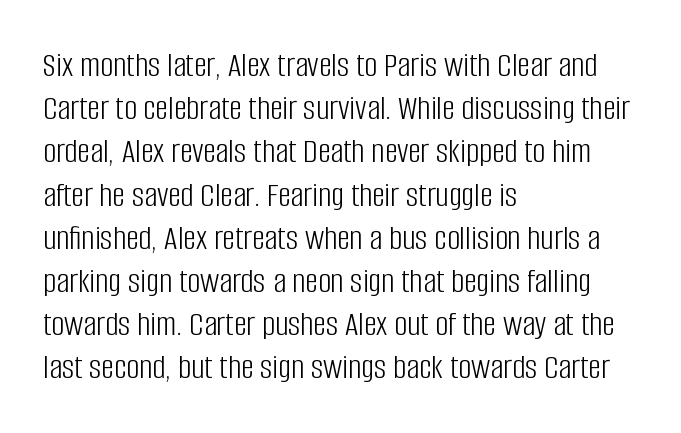
Q: Is the text bold? A: No.
Q: Is the text italic (slanted)? A: No, it is upright.
Q: Is the typeface a serif or a sans-serif typeface? A: Sans-serif.
Q: Is the text underlined? A: No.
Q: How is the paragraph aligned? A: Left-aligned.
Q: Is the spacing between letters normal or unusually wide? A: Normal.
Q: Width (condensed, normal, or wide)? A: Condensed.
Q: Stroke contrast? A: Low.
Q: x-height? A: Large.
Q: Monospaced? A: No.
